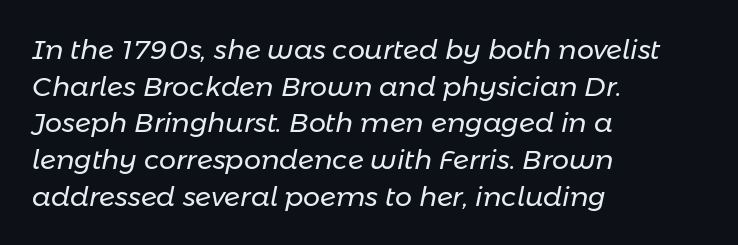
{"italic": "yes", "lean": "right", "slant_degrees": 11, "bold": "no", "underline": "no", "align": "left", "line_spacing": "normal", "line_spacing_ratio": 1.36, "letter_spacing": "normal", "letter_spacing_em": 0.0, "glyph_px": 27}
